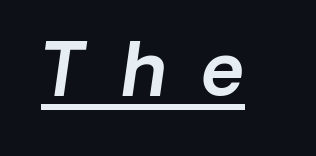
The image shows 73 px sans-serif type; set unusually wide letter spacing (+0.5 em), underlined; a medium x-height.
